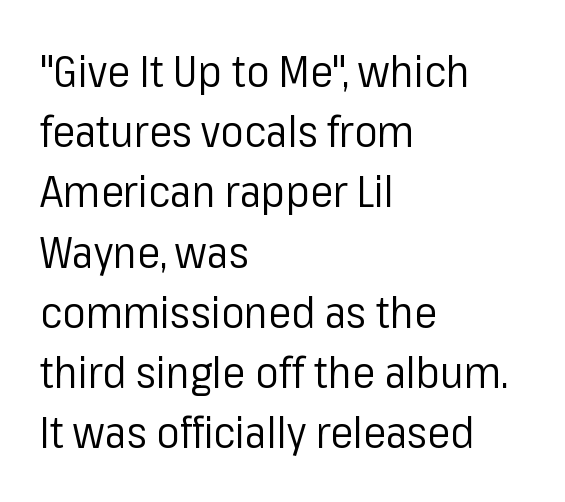
Underlining? Definitely not there. The tracking reads as untouched default to a designer's eye. Whoever set this chose a conventional vertical rhythm. The specimen reads as upright at a glance. The text was rendered using a sans face with plain stroke endings. The lines are quadded left.
